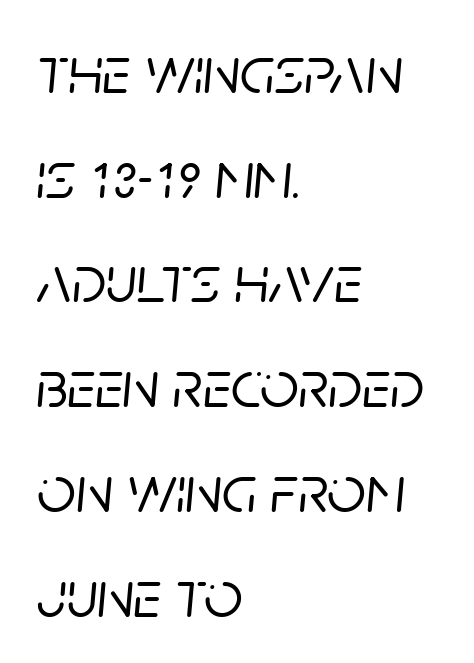
{"italic": "yes", "lean": "right", "slant_degrees": 5, "width": "normal", "stroke_contrast": "low", "x_height": "large", "monospaced": "no", "underline": "no", "align": "left", "line_spacing": "normal", "line_spacing_ratio": 1.54, "letter_spacing": "normal", "letter_spacing_em": 0.0, "glyph_px": 68}
